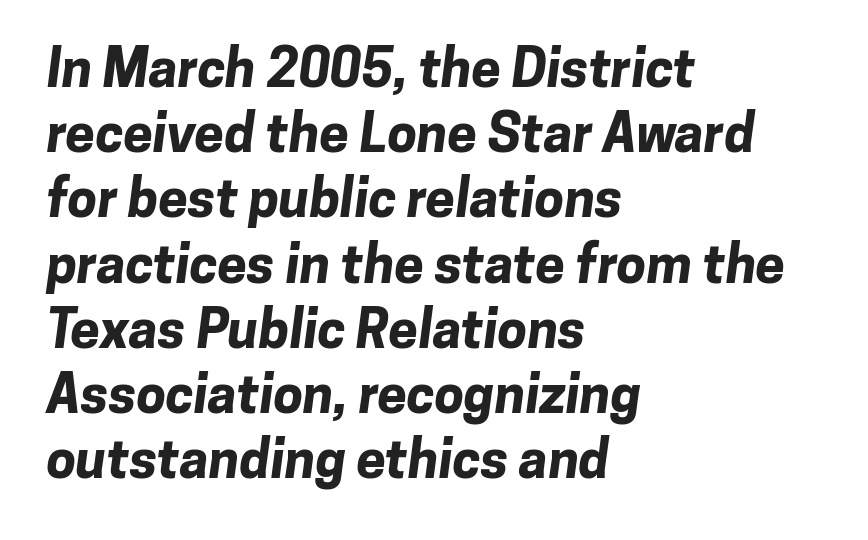
Q: Is the text bold? A: Yes.
Q: Is the typeface a serif or a sans-serif typeface? A: Sans-serif.
Q: Is the text underlined? A: No.
Q: How is the paragraph aligned? A: Left-aligned.
Q: Is the spacing between letters normal or unusually wide? A: Normal.
Q: Width (condensed, normal, or wide)? A: Normal.
Q: Stroke contrast? A: Low.
Q: x-height? A: Medium.
Q: Monospaced? A: No.
